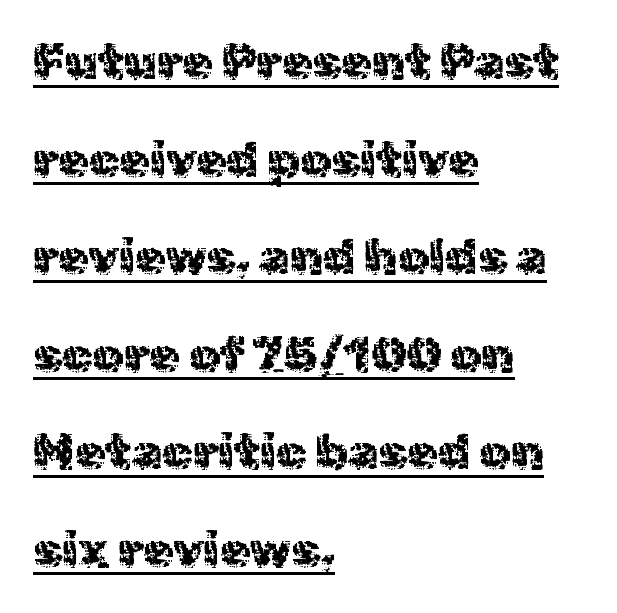
The image shows 49 px regular-weight sans-serif type, upright; set left-aligned, loose line spacing (1.99x), normal letter spacing, underlined; a medium x-height.
